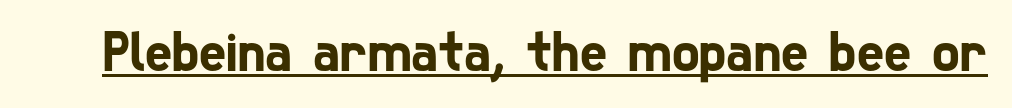
{"serif": "no", "width": "condensed", "stroke_contrast": "low", "x_height": "medium", "monospaced": "no", "underline": "yes", "letter_spacing": "normal", "letter_spacing_em": 0.0, "glyph_px": 58}
